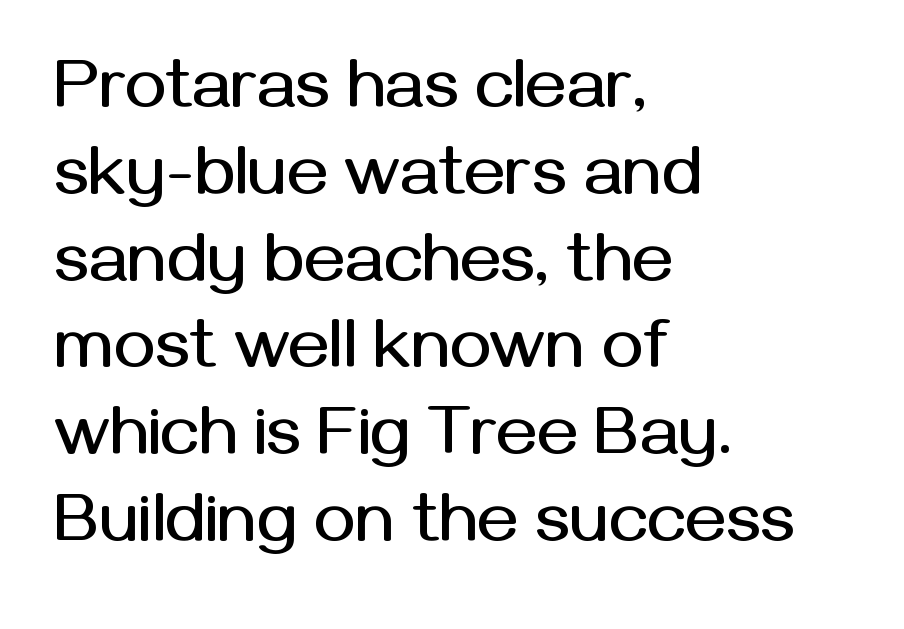
{"serif": "no", "italic": "no", "width": "normal", "stroke_contrast": "medium", "x_height": "medium", "monospaced": "no", "underline": "no", "align": "left", "line_spacing_ratio": 1.24, "letter_spacing": "normal", "letter_spacing_em": 0.0, "glyph_px": 70}
